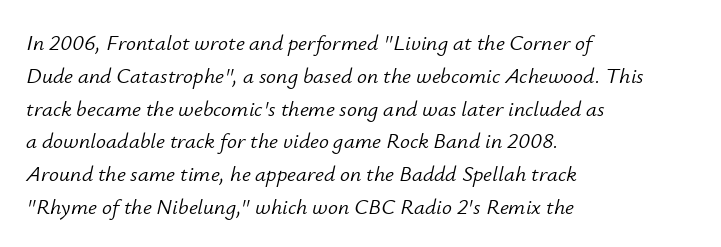
Q: Is the text bold? A: No.
Q: Is the text italic (slanted)? A: Yes, it leans right by about 12 degrees.
Q: Is the text underlined? A: No.
Q: How is the paragraph aligned? A: Left-aligned.
Q: Is the spacing between letters normal or unusually wide? A: Normal.
Q: Is the spacing between lines tight, normal or loose? A: Normal.
